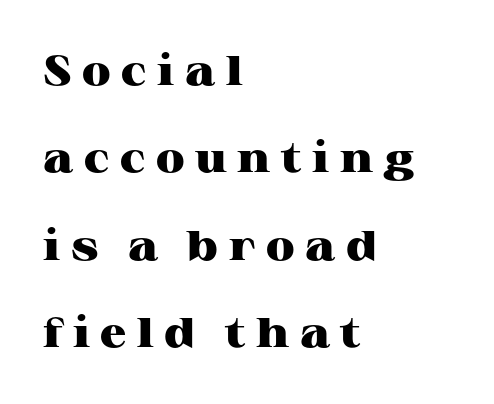
{"serif": "yes", "italic": "no", "bold": "yes", "weight": "heavy", "width": "wide", "stroke_contrast": "high", "x_height": "medium", "monospaced": "no", "underline": "no", "align": "left", "line_spacing": "loose", "line_spacing_ratio": 2.13, "letter_spacing": "wide", "letter_spacing_em": 0.26, "glyph_px": 41}
